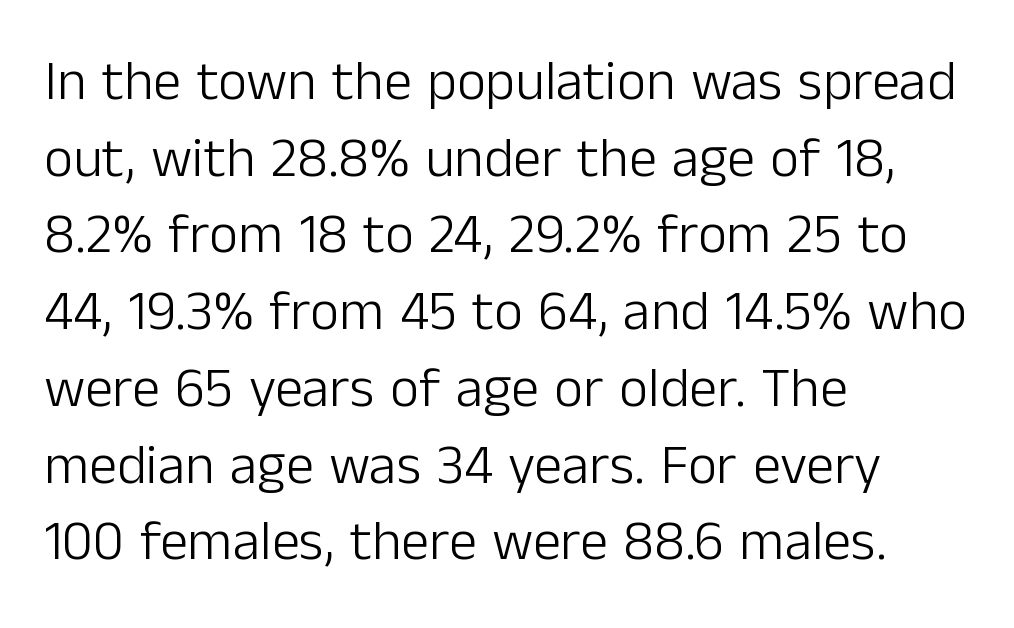
A quiet, ordinary-to-light weight characterises the typeface. Is the letter spacing exaggerated? No — it looks like the ordinary default. The rendering shows plain stroke endings on the letterforms — a sans-serif design. Posture: straight, roman, zero tilt.
